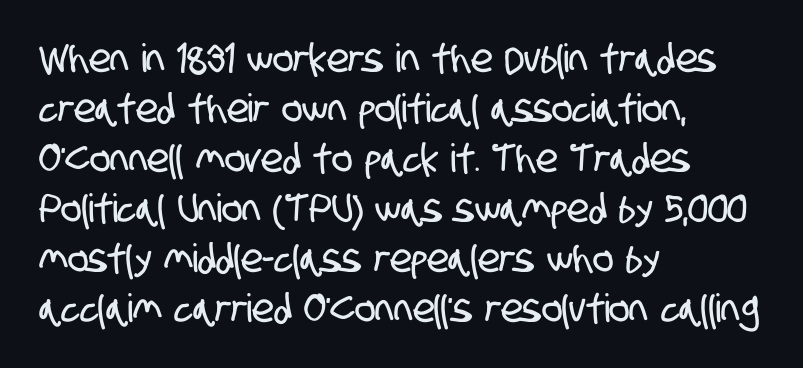
{"serif": "no", "width": "condensed", "stroke_contrast": "low", "x_height": "large", "monospaced": "no", "underline": "no", "align": "left", "line_spacing": "normal", "line_spacing_ratio": 1.28, "letter_spacing": "normal", "letter_spacing_em": 0.0, "glyph_px": 39}
